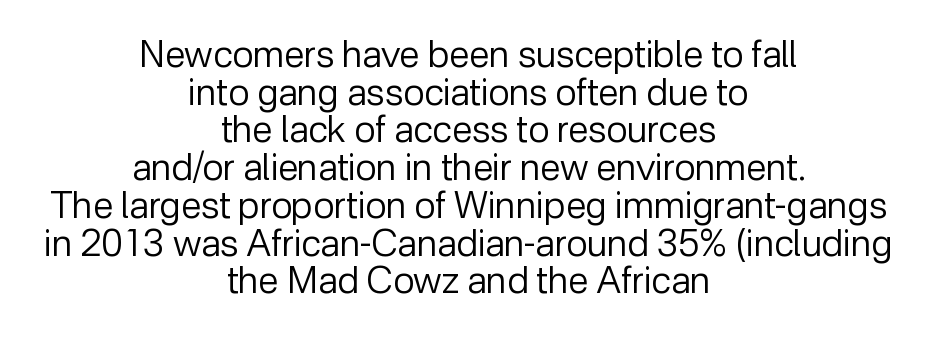
The image shows 37 px regular-weight sans-serif type, upright; set centered, tight line spacing (1.02x), normal letter spacing, not underlined; low stroke contrast and a medium x-height.
